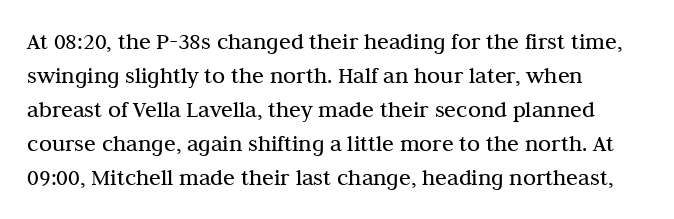
{"italic": "no", "bold": "no", "underline": "no", "align": "left", "line_spacing": "normal", "line_spacing_ratio": 1.42, "letter_spacing": "normal", "letter_spacing_em": 0.0, "glyph_px": 24}
